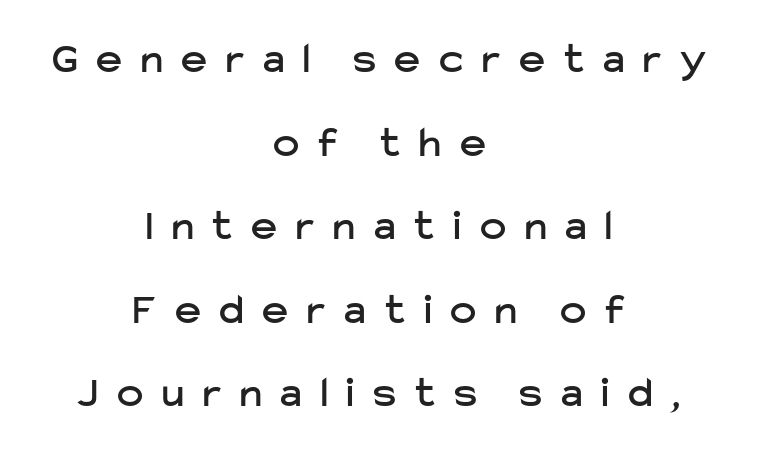
Words float on clear page, feet unadorned. Observe the absence of serifs on each vertical stroke in this sample. A typesetter would call this proportional, since set widths differ per character. Line starts and ends both wander, symmetrically. If you drew a line through each stem, it would be perfectly vertical.
